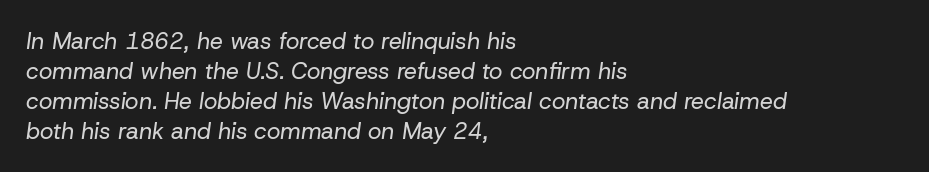
{"italic": "yes", "lean": "right", "slant_degrees": 8, "bold": "no", "underline": "no", "align": "left", "line_spacing": "normal", "line_spacing_ratio": 1.3, "letter_spacing": "normal", "letter_spacing_em": 0.0, "glyph_px": 23}
